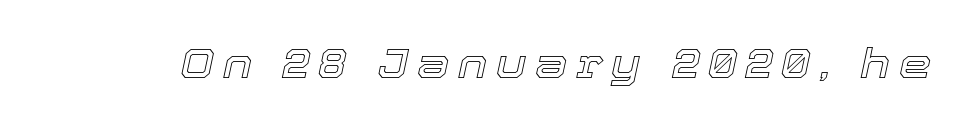
{"italic": "yes", "lean": "right", "slant_degrees": 12, "width": "normal", "x_height": "medium", "monospaced": "no", "underline": "no", "letter_spacing": "wide", "letter_spacing_em": 0.21, "glyph_px": 41}
